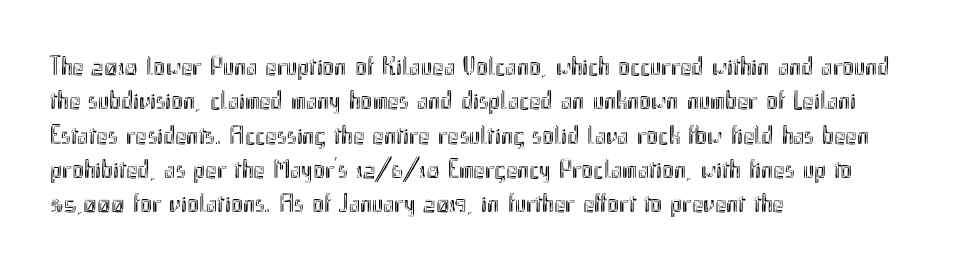
{"italic": "no", "underline": "no", "align": "left", "line_spacing": "normal", "line_spacing_ratio": 1.27, "letter_spacing": "normal", "letter_spacing_em": 0.0, "glyph_px": 27}
